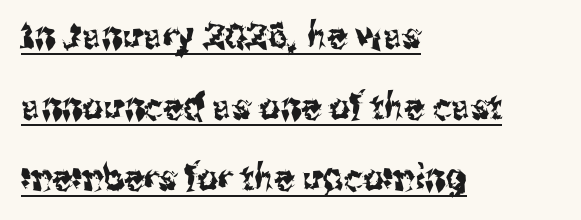
{"serif": "no", "italic": "no", "width": "condensed", "stroke_contrast": "medium", "x_height": "medium", "monospaced": "no", "underline": "yes", "align": "left", "line_spacing": "loose", "line_spacing_ratio": 1.97, "letter_spacing": "normal", "letter_spacing_em": 0.0, "glyph_px": 36}
